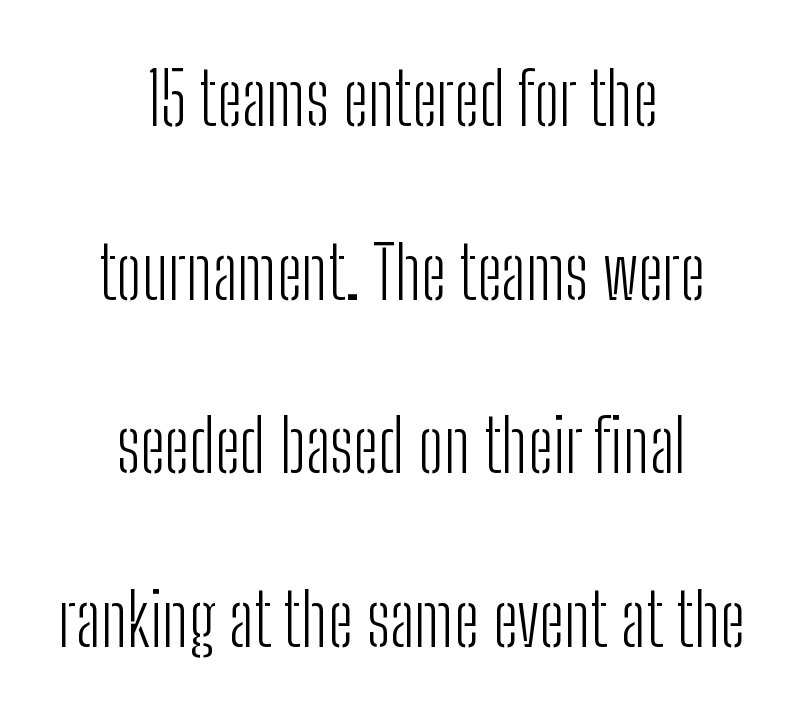
The image shows 72 px light, condensed sans-serif type, upright; set centered, loose line spacing (2.41x), normal letter spacing, not underlined; low stroke contrast and a medium x-height.
